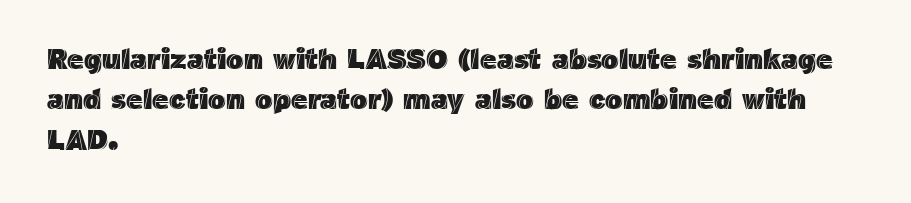
The image shows 29 px text type, upright; set left-aligned, normal line spacing (1.39x), normal letter spacing, not underlined; a medium x-height.
